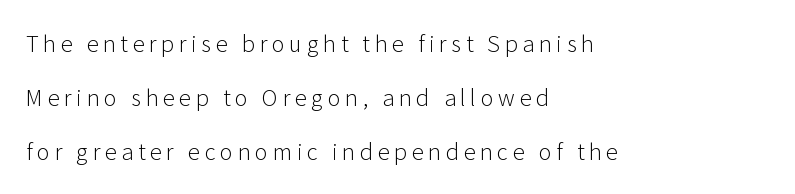
Q: Is the text bold? A: No.
Q: Is the text italic (slanted)? A: No, it is upright.
Q: Is the text underlined? A: No.
Q: How is the paragraph aligned? A: Left-aligned.
Q: Is the spacing between letters normal or unusually wide? A: Unusually wide.
Q: Is the spacing between lines tight, normal or loose? A: Loose.
